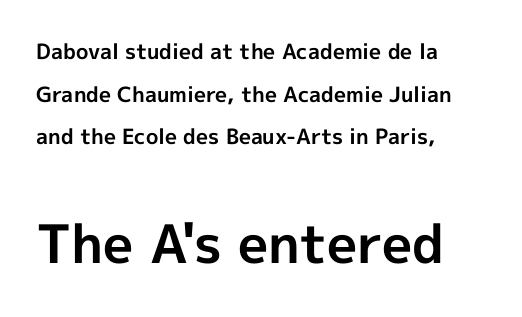
Q: Is the text bold? A: Yes.
Q: Is the text italic (slanted)? A: No, it is upright.
Q: Is the typeface a serif or a sans-serif typeface? A: Sans-serif.
Q: Is the text underlined? A: No.
Q: How is the paragraph aligned? A: Left-aligned.
Q: Is the spacing between letters normal or unusually wide? A: Normal.
Q: Is the spacing between lines tight, normal or loose? A: Loose.
Q: Which block of text is set in a larger size, the first (top) or the second (bottom)? A: The second (bottom) one.
Q: Width (condensed, normal, or wide)? A: Normal.
Q: x-height? A: Medium.
Q: Monospaced? A: No.
